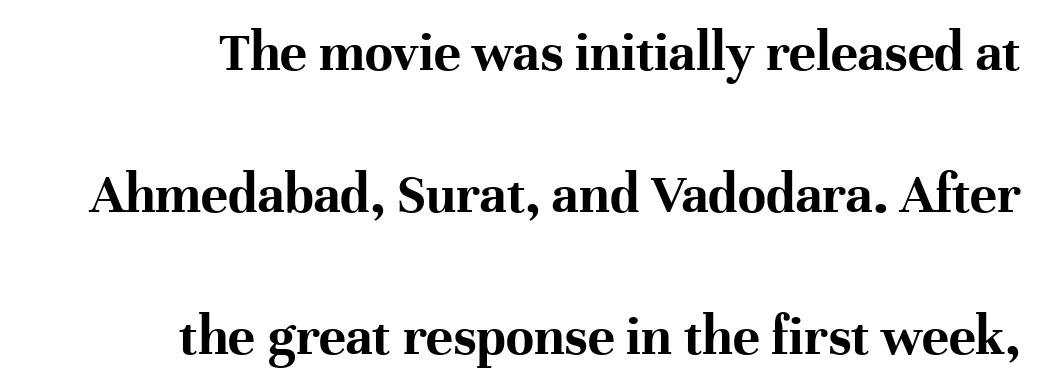
In terms of posture, this sample is upright. The lines are quadded right. The space beneath each line is pristine and unruled. The rendering shows small feet on the letterforms — a serif design. On the weight axis this lands at bold, roughly 700. Each letter keeps its own natural width here, so spacing adapts to shape.
